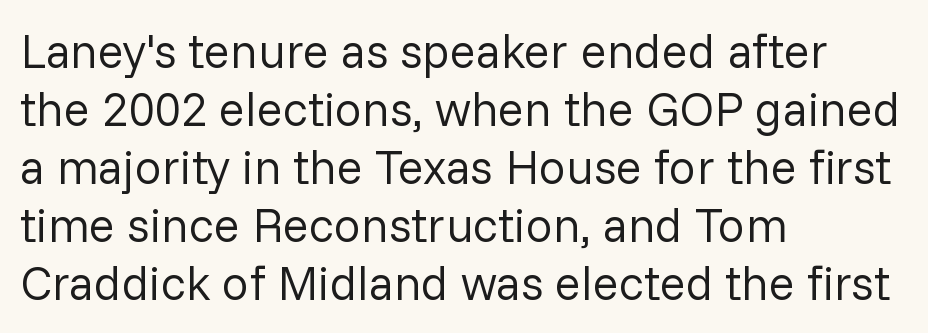
Q: Is the text bold? A: No.
Q: Is the text italic (slanted)? A: No, it is upright.
Q: Is the typeface a serif or a sans-serif typeface? A: Sans-serif.
Q: Is the text underlined? A: No.
Q: How is the paragraph aligned? A: Left-aligned.
Q: Is the spacing between letters normal or unusually wide? A: Normal.
Q: Width (condensed, normal, or wide)? A: Normal.
Q: Stroke contrast? A: Low.
Q: x-height? A: Medium.
Q: Monospaced? A: No.
